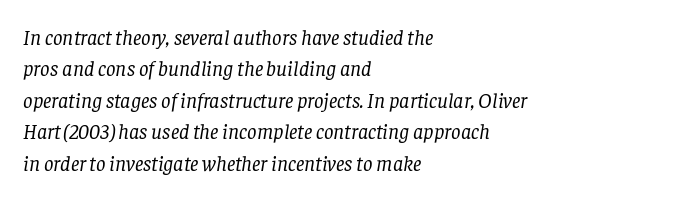
The image shows 21 px text type, italic (leaning right); set left-aligned, normal line spacing (1.5x), normal letter spacing, not underlined.
